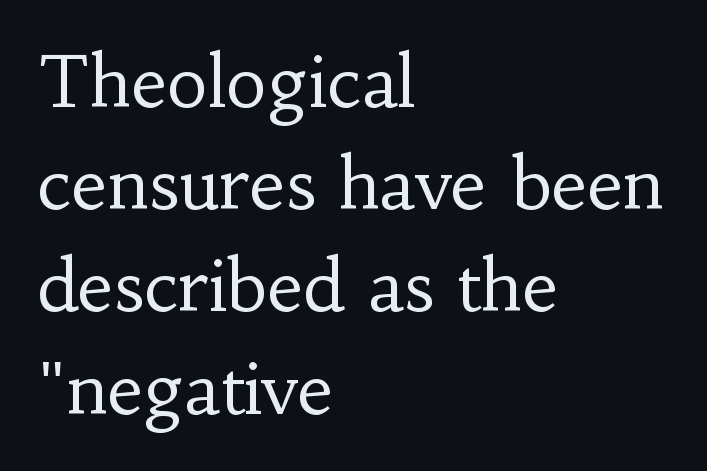
Q: Is the text bold? A: No.
Q: Is the text italic (slanted)? A: No, it is upright.
Q: Is the typeface a serif or a sans-serif typeface? A: Serif.
Q: Is the text underlined? A: No.
Q: How is the paragraph aligned? A: Left-aligned.
Q: Is the spacing between letters normal or unusually wide? A: Normal.
Q: Is the spacing between lines tight, normal or loose? A: Normal.
Q: Width (condensed, normal, or wide)? A: Normal.
Q: Stroke contrast? A: Low.
Q: x-height? A: Small.
Q: Monospaced? A: No.
